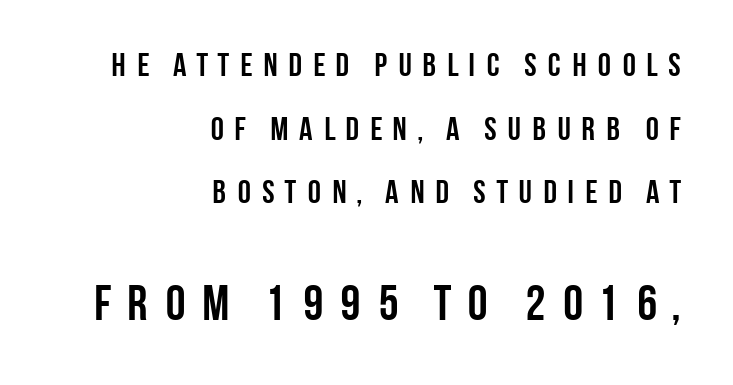
Q: Is the text bold? A: Yes.
Q: Is the text italic (slanted)? A: No, it is upright.
Q: Is the typeface a serif or a sans-serif typeface? A: Sans-serif.
Q: Is the text underlined? A: No.
Q: How is the paragraph aligned? A: Right-aligned.
Q: Is the spacing between letters normal or unusually wide? A: Unusually wide.
Q: Is the spacing between lines tight, normal or loose? A: Loose.
Q: Which block of text is set in a larger size, the first (top) or the second (bottom)? A: The second (bottom) one.
Q: Width (condensed, normal, or wide)? A: Condensed.
Q: Stroke contrast? A: Low.
Q: x-height? A: Large.
Q: Monospaced? A: No.
